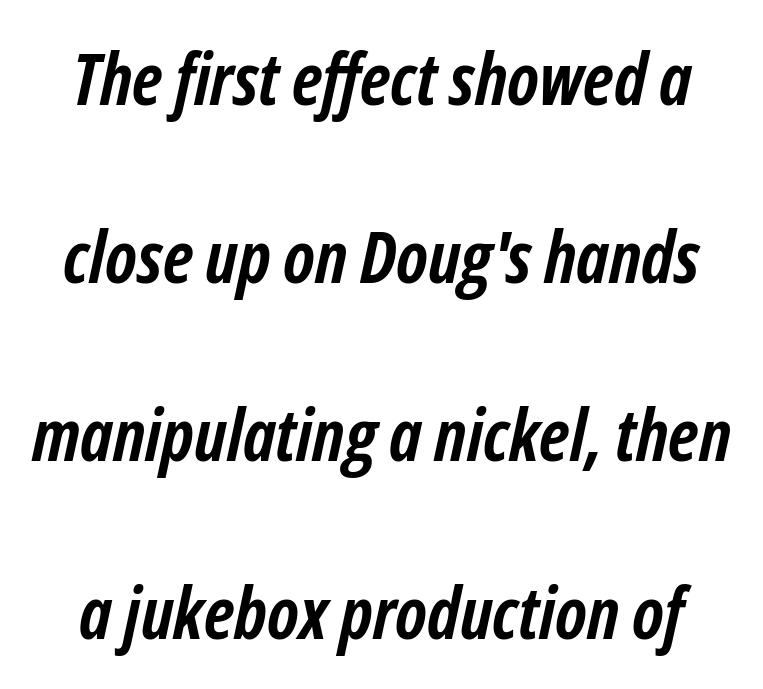
Q: Is the text bold? A: Yes.
Q: Is the text italic (slanted)? A: Yes, it leans right by about 12 degrees.
Q: Is the text underlined? A: No.
Q: Is the spacing between letters normal or unusually wide? A: Normal.
Q: Is the spacing between lines tight, normal or loose? A: Loose.
Q: Width (condensed, normal, or wide)? A: Condensed.
Q: Stroke contrast? A: Low.
Q: x-height? A: Medium.
Q: Monospaced? A: No.
